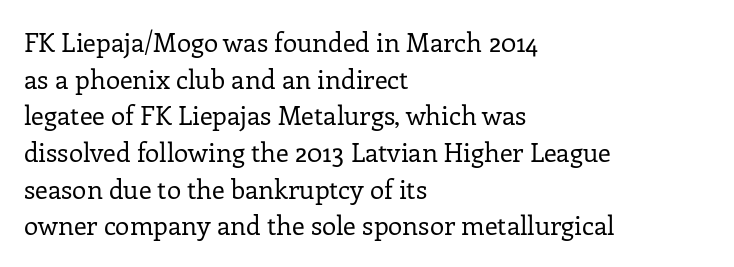
In CSS terms this would be text-align: left. The words here are not underlined. The font is comparable to plain body text, perhaps lighter. Every character sits straight up, as roman type does. The vertical gap from one line to the next is medium. Compared with typical body copy, the letter spacing here is the same.
